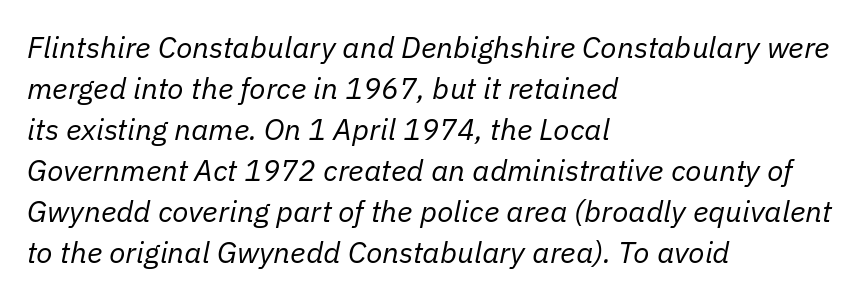
Q: Is the text bold? A: No.
Q: Is the text italic (slanted)? A: Yes, it leans right by about 11 degrees.
Q: Is the text underlined? A: No.
Q: How is the paragraph aligned? A: Left-aligned.
Q: Is the spacing between letters normal or unusually wide? A: Normal.
Q: Is the spacing between lines tight, normal or loose? A: Normal.
Q: Width (condensed, normal, or wide)? A: Normal.
Q: Stroke contrast? A: Low.
Q: x-height? A: Medium.
Q: Monospaced? A: No.
